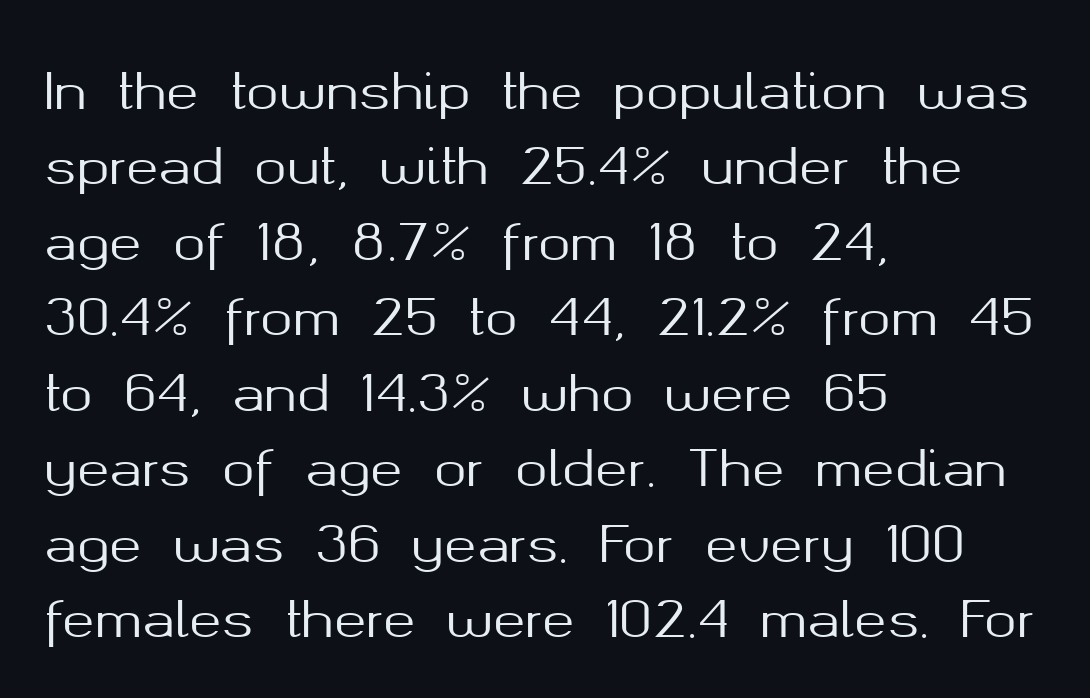
{"serif": "no", "italic": "no", "width": "normal", "stroke_contrast": "medium", "x_height": "medium", "monospaced": "no", "underline": "no", "align": "left", "line_spacing": "normal", "line_spacing_ratio": 1.54, "letter_spacing": "normal", "letter_spacing_em": 0.0, "glyph_px": 49}
